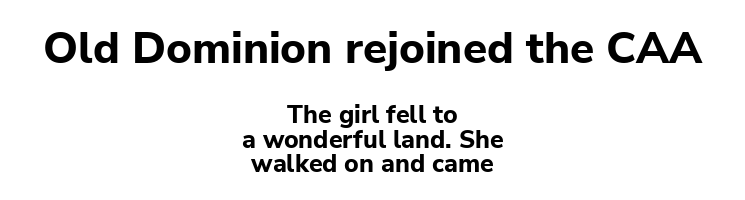
The image shows 44 px bold sans-serif type, upright; set centered, tight line spacing (0.99x), normal letter spacing, not underlined; the first (top) block is 1.76x larger; low stroke contrast and a medium x-height.
